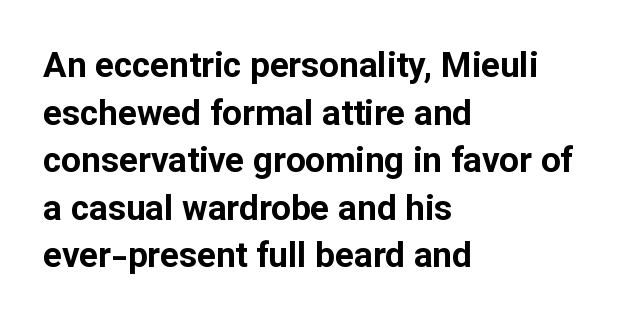
{"serif": "no", "italic": "no", "bold": "yes", "weight": "bold", "width": "normal", "stroke_contrast": "low", "x_height": "medium", "monospaced": "no", "underline": "no", "align": "left", "line_spacing": "normal", "line_spacing_ratio": 1.36, "letter_spacing": "normal", "letter_spacing_em": 0.0, "glyph_px": 35}
